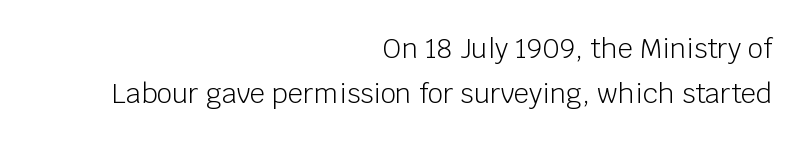
Q: Is the text bold? A: No.
Q: Is the text italic (slanted)? A: No, it is upright.
Q: Is the text underlined? A: No.
Q: How is the paragraph aligned? A: Right-aligned.
Q: Is the spacing between letters normal or unusually wide? A: Normal.
Q: Is the spacing between lines tight, normal or loose? A: Normal.
